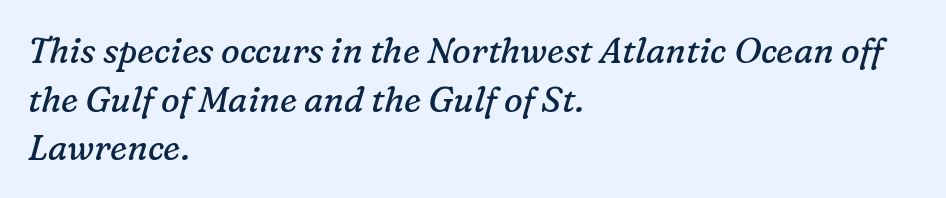
{"serif": "yes", "italic": "yes", "lean": "right", "slant_degrees": 16, "bold": "no", "weight": "regular", "width": "normal", "stroke_contrast": "low", "x_height": "medium", "monospaced": "no", "underline": "no", "align": "left", "line_spacing": "normal", "line_spacing_ratio": 1.39, "letter_spacing": "normal", "letter_spacing_em": 0.0, "glyph_px": 35}
